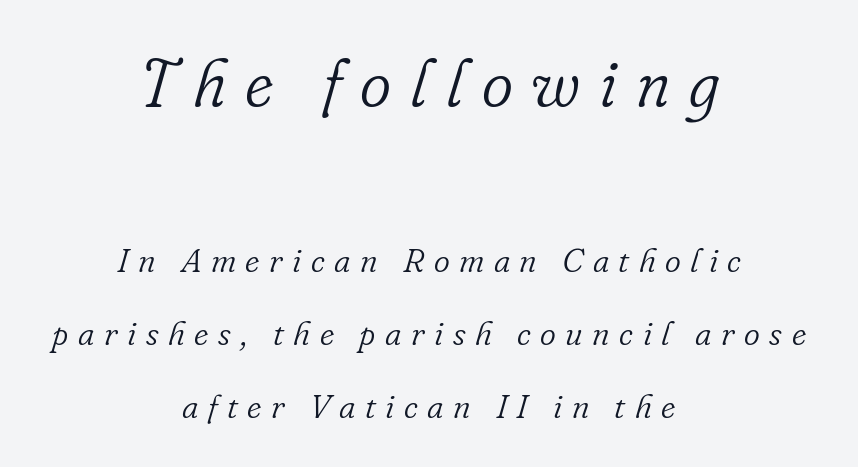
Q: Is the text bold? A: No.
Q: Is the text italic (slanted)? A: Yes, it leans right by about 16 degrees.
Q: Is the typeface a serif or a sans-serif typeface? A: Serif.
Q: Is the text underlined? A: No.
Q: How is the paragraph aligned? A: Centered.
Q: Is the spacing between letters normal or unusually wide? A: Unusually wide.
Q: Is the spacing between lines tight, normal or loose? A: Loose.
Q: Which block of text is set in a larger size, the first (top) or the second (bottom)? A: The first (top) one.
Q: Width (condensed, normal, or wide)? A: Normal.
Q: Stroke contrast? A: Low.
Q: x-height? A: Small.
Q: Monospaced? A: No.
